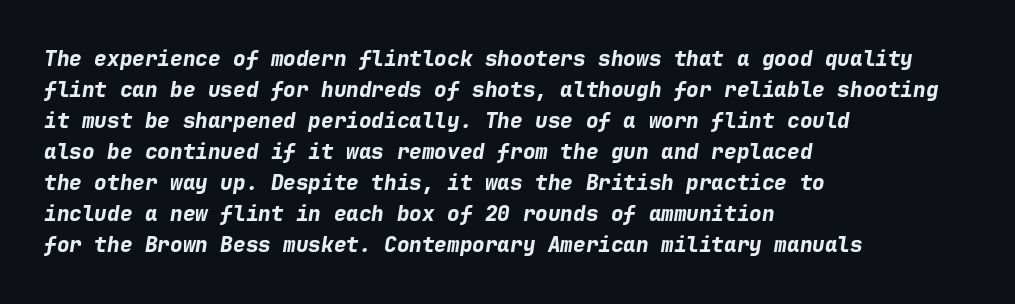
Does the weight exceed regular? Yes, all the way to bold. Emphasis-style slanted type is in use. Honestly, there is no underline to notice here at all. A normal amount of white space separates one row of letters from the next. Every row of glyphs begins at an identical x-position on the left.
